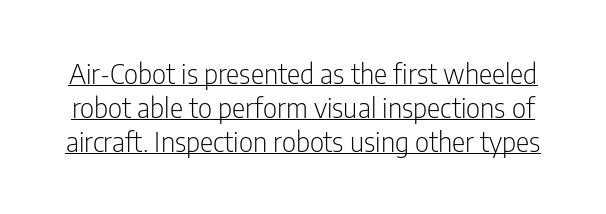
No heavy texture on the line: the type isn't bold. The glyphs in this specimen are sans serif. Notice how the stems are strictly vertical — no italics here. The rendered words wear a rule along their underside.
